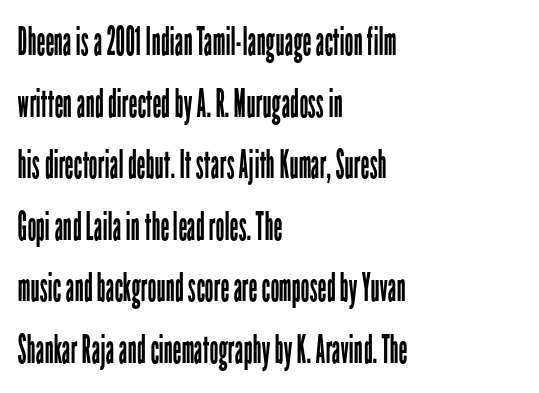
{"serif": "no", "italic": "no", "bold": "no", "weight": "regular", "width": "condensed", "stroke_contrast": "low", "x_height": "medium", "monospaced": "no", "underline": "no", "align": "left", "line_spacing": "normal", "line_spacing_ratio": 1.58, "letter_spacing": "normal", "letter_spacing_em": 0.0, "glyph_px": 39}
